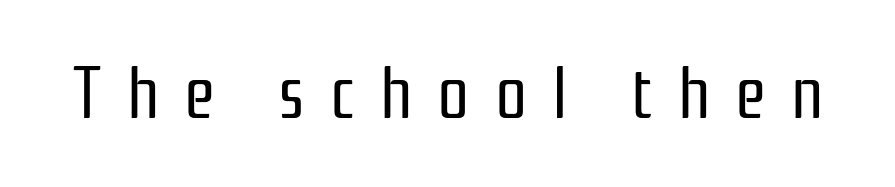
{"serif": "no", "italic": "no", "bold": "no", "weight": "regular", "width": "condensed", "stroke_contrast": "low", "x_height": "medium", "monospaced": "no", "underline": "no", "letter_spacing": "wide", "letter_spacing_em": 0.35, "glyph_px": 71}
